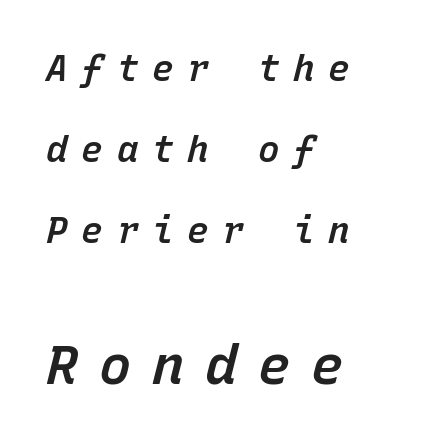
The image shows 54 px semibold type, italic (leaning right), monospaced; set left-aligned, loose line spacing (2.25x), unusually wide letter spacing (+0.38 em), not underlined; the second (bottom) block is 1.5x larger; low stroke contrast and a medium x-height.
